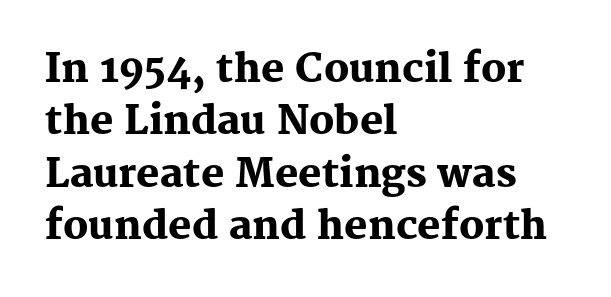
Q: Is the text bold? A: Yes.
Q: Is the text italic (slanted)? A: No, it is upright.
Q: Is the typeface a serif or a sans-serif typeface? A: Serif.
Q: Is the text underlined? A: No.
Q: How is the paragraph aligned? A: Left-aligned.
Q: Is the spacing between letters normal or unusually wide? A: Normal.
Q: Is the spacing between lines tight, normal or loose? A: Normal.
Q: Width (condensed, normal, or wide)? A: Normal.
Q: Stroke contrast? A: Medium.
Q: x-height? A: Medium.
Q: Monospaced? A: No.
